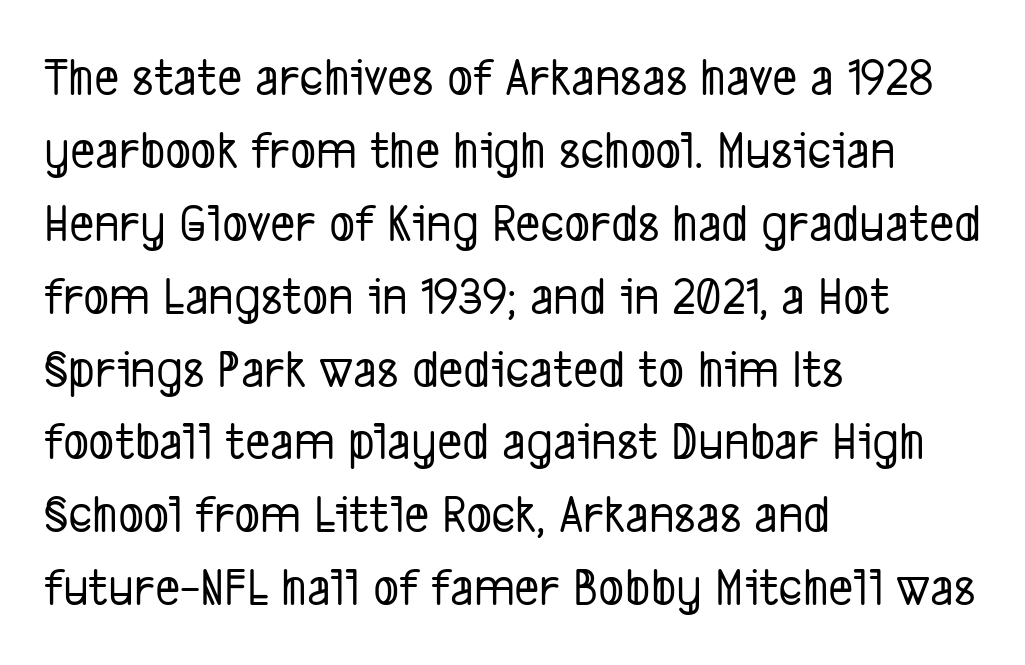
The space beneath each line is pristine and unruled. Students, observe: this is what conventionally led text looks like. Does the type have serifs? No, each stem ends abruptly. Tracking value appears to be zero — textbook default spacing.
